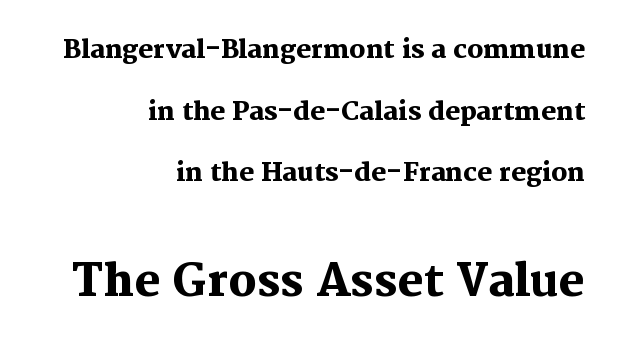
The image shows 44 px heavy serif type, upright; set right-aligned, loose line spacing (2.47x), normal letter spacing, not underlined; the second (bottom) block is 1.76x larger; medium stroke contrast and a medium x-height.
